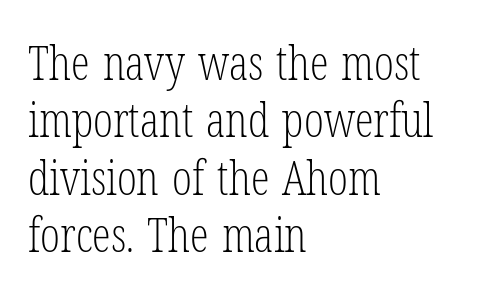
The image shows 47 px light, condensed serif type, upright; set left-aligned, line spacing 1.22x, normal letter spacing, not underlined; low stroke contrast and a medium x-height.
